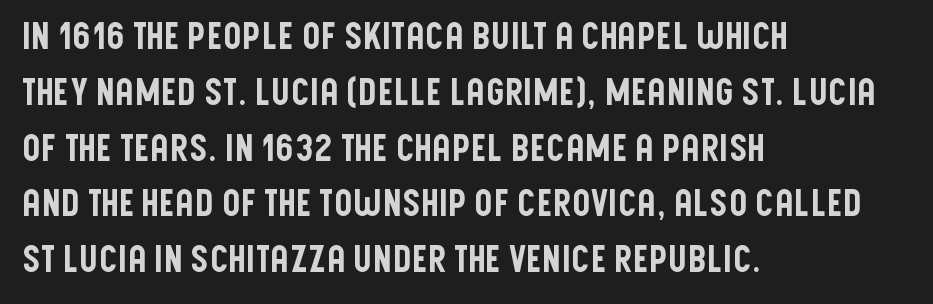
Q: Is the text italic (slanted)? A: No, it is upright.
Q: Is the typeface a serif or a sans-serif typeface? A: Sans-serif.
Q: Is the text underlined? A: No.
Q: How is the paragraph aligned? A: Left-aligned.
Q: Is the spacing between letters normal or unusually wide? A: Normal.
Q: Is the spacing between lines tight, normal or loose? A: Normal.
Q: Width (condensed, normal, or wide)? A: Condensed.
Q: Stroke contrast? A: Low.
Q: x-height? A: Large.
Q: Monospaced? A: No.
